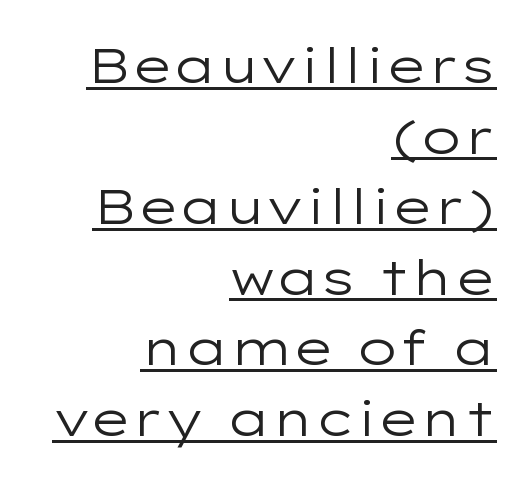
In terms of letterspacing, this is plain default setting. Each line of the rendering has a horizontal stroke beneath the glyphs. Stem width sits at or under what a default text font uses. The rendering anchors every line to the right-hand side. These lines are rendered in a variable-pitch font.
